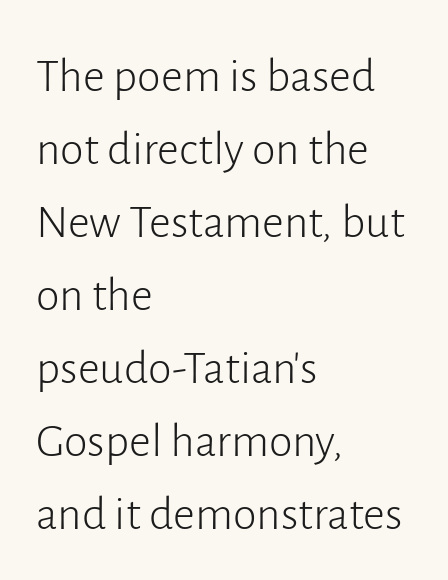
{"serif": "no", "italic": "no", "bold": "no", "weight": "light", "width": "normal", "stroke_contrast": "low", "x_height": "medium", "monospaced": "no", "underline": "no", "align": "left", "line_spacing": "normal", "line_spacing_ratio": 1.52, "letter_spacing": "normal", "letter_spacing_em": 0.0, "glyph_px": 48}
